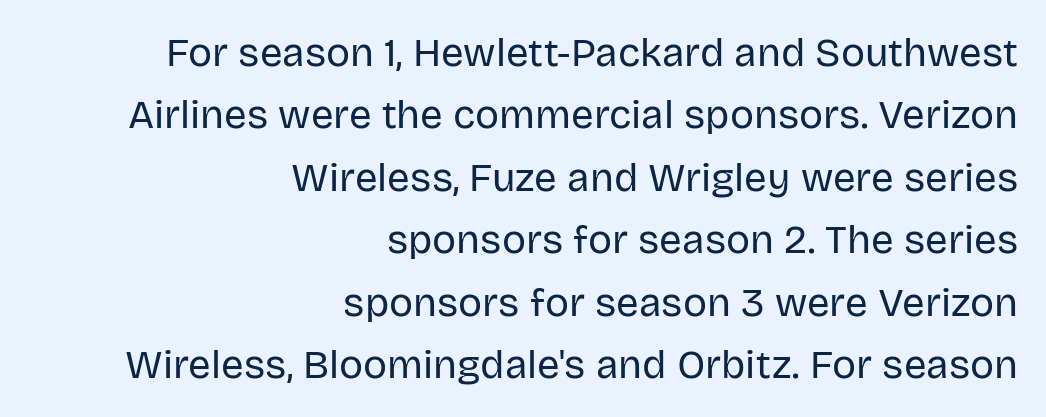
Q: Is the text bold? A: No.
Q: Is the text italic (slanted)? A: No, it is upright.
Q: Is the typeface a serif or a sans-serif typeface? A: Sans-serif.
Q: Is the text underlined? A: No.
Q: How is the paragraph aligned? A: Right-aligned.
Q: Is the spacing between letters normal or unusually wide? A: Normal.
Q: Is the spacing between lines tight, normal or loose? A: Normal.
Q: Width (condensed, normal, or wide)? A: Normal.
Q: Stroke contrast? A: Low.
Q: x-height? A: Large.
Q: Monospaced? A: No.
